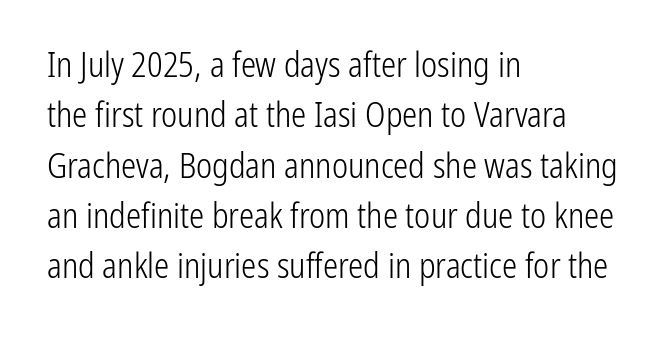
Q: Is the text bold? A: No.
Q: Is the text italic (slanted)? A: No, it is upright.
Q: Is the typeface a serif or a sans-serif typeface? A: Sans-serif.
Q: Is the text underlined? A: No.
Q: How is the paragraph aligned? A: Left-aligned.
Q: Is the spacing between letters normal or unusually wide? A: Normal.
Q: Is the spacing between lines tight, normal or loose? A: Normal.
Q: Width (condensed, normal, or wide)? A: Condensed.
Q: Stroke contrast? A: Low.
Q: x-height? A: Medium.
Q: Monospaced? A: No.
